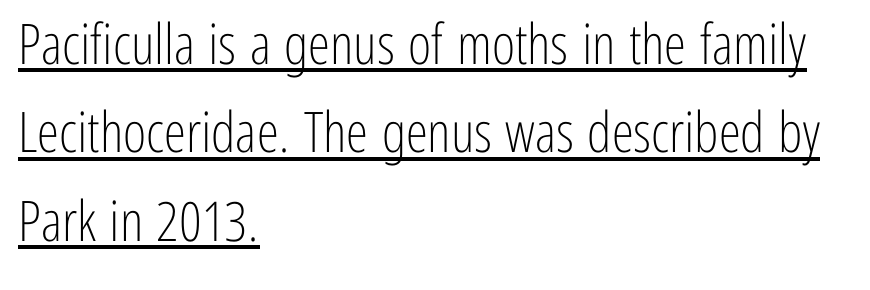
The image shows 56 px light, condensed sans-serif type, upright; set left-aligned, normal line spacing (1.58x), normal letter spacing, underlined; low stroke contrast and a medium x-height.
